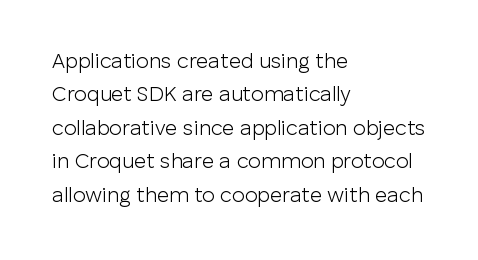
{"italic": "no", "bold": "no", "underline": "no", "align": "left", "line_spacing": "normal", "line_spacing_ratio": 1.59, "letter_spacing": "normal", "letter_spacing_em": 0.0, "glyph_px": 21}
